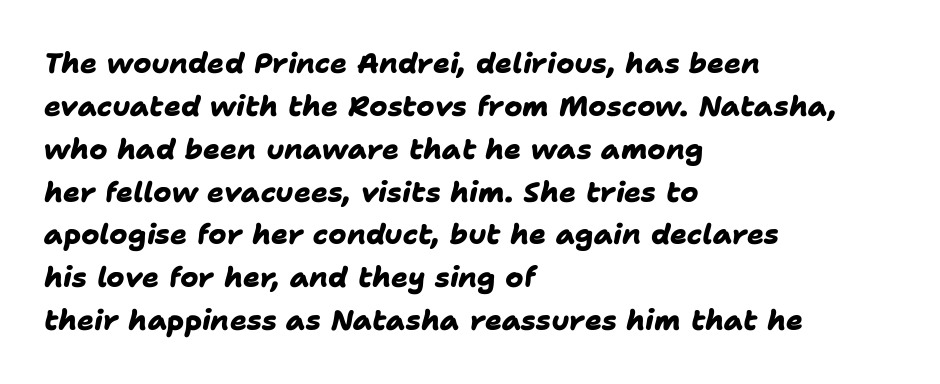
{"serif": "no", "bold": "yes", "weight": "heavy", "width": "normal", "stroke_contrast": "low", "x_height": "medium", "monospaced": "no", "underline": "no", "align": "left", "line_spacing": "normal", "line_spacing_ratio": 1.53, "letter_spacing": "normal", "letter_spacing_em": 0.0, "glyph_px": 28}
